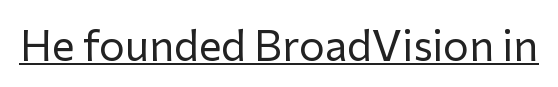
There is no visible air inserted between adjacent glyphs. When letters stand straight like this, we call the style roman or upright. Spacing verdict: proportional, widths tailored to each character. Check the space under the baseline: a stroke is drawn there. Type style note: lacks serifs.
